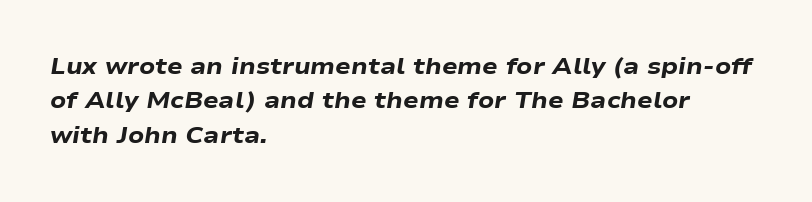
The image shows 23 px bold type, italic (leaning right); set left-aligned, normal line spacing (1.5x), normal letter spacing, not underlined.
